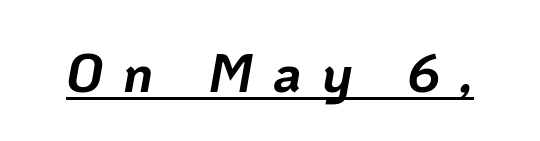
Is there an underline? Yes — a line sits under the letters. There's an unmistakable incline to the writing here. The sample has been set heavy, in full bold. The line texture is sparse and dotted thanks to wide tracking. Here the designer chose a conventional face with non-uniform glyph widths.
